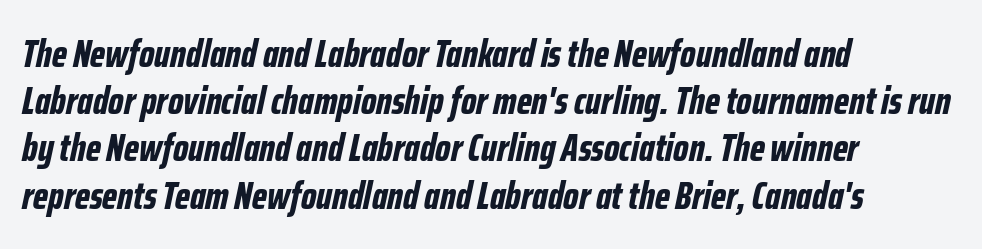
Q: Is the text bold? A: Yes.
Q: Is the text italic (slanted)? A: Yes, it leans right by about 12 degrees.
Q: Is the text underlined? A: No.
Q: How is the paragraph aligned? A: Left-aligned.
Q: Is the spacing between letters normal or unusually wide? A: Normal.
Q: Width (condensed, normal, or wide)? A: Condensed.
Q: Stroke contrast? A: Low.
Q: x-height? A: Medium.
Q: Monospaced? A: No.
